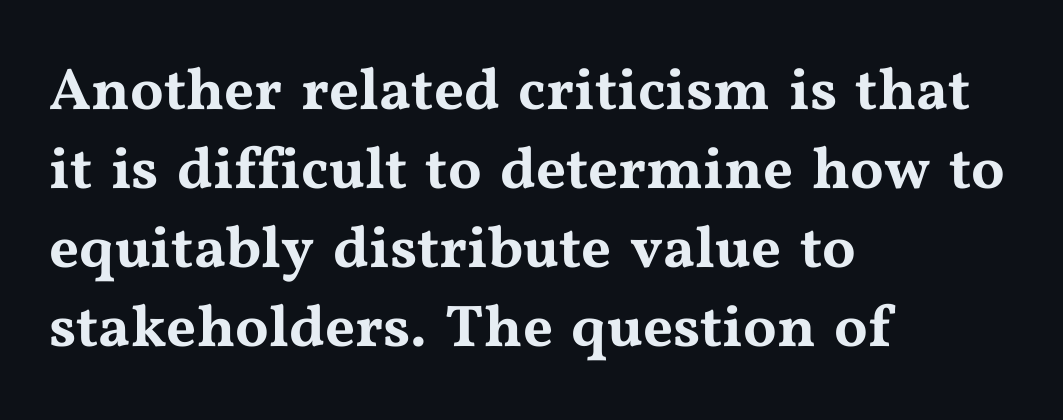
The image shows 59 px wide serif type, upright; set left-aligned, normal line spacing (1.34x), normal letter spacing, not underlined; medium stroke contrast and a medium x-height.
